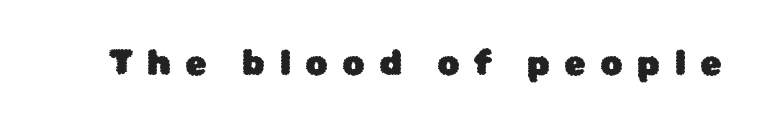
The font family rendered here belongs to the sans-serif group. Varying glyph widths throughout — classic text-font behaviour. This is the regular roman posture of the typeface. Honestly, the letter spacing is so wide it's the main thing you notice. Rule under the text: the space is simply empty.
